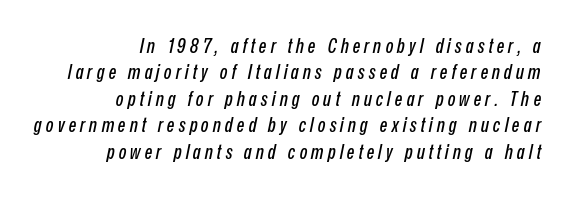
The image shows 20 px text type, italic (leaning right); set right-aligned, normal line spacing (1.32x), unusually wide letter spacing (+0.2 em), not underlined.
